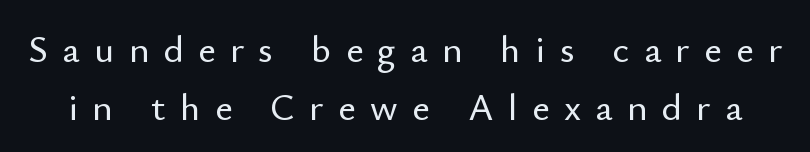
{"serif": "no", "italic": "no", "width": "normal", "stroke_contrast": "low", "x_height": "small", "monospaced": "no", "underline": "no", "line_spacing": "normal", "line_spacing_ratio": 1.52, "letter_spacing": "wide", "letter_spacing_em": 0.38, "glyph_px": 38}
